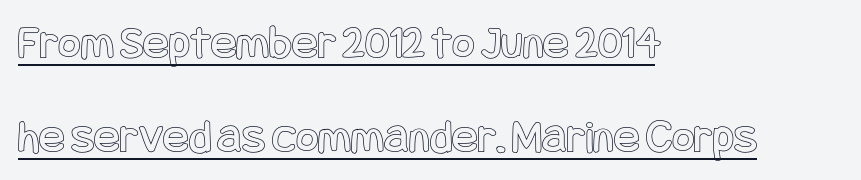
{"italic": "no", "width": "condensed", "x_height": "large", "underline": "yes", "align": "left", "line_spacing": "loose", "line_spacing_ratio": 1.96, "letter_spacing": "normal", "letter_spacing_em": 0.0, "glyph_px": 48}
